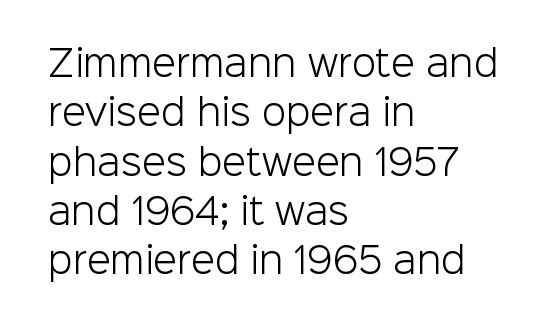
{"serif": "no", "italic": "no", "bold": "no", "weight": "light", "width": "normal", "stroke_contrast": "low", "x_height": "medium", "monospaced": "no", "underline": "no", "align": "left", "line_spacing": "normal", "line_spacing_ratio": 1.41, "letter_spacing": "normal", "letter_spacing_em": 0.0, "glyph_px": 35}
